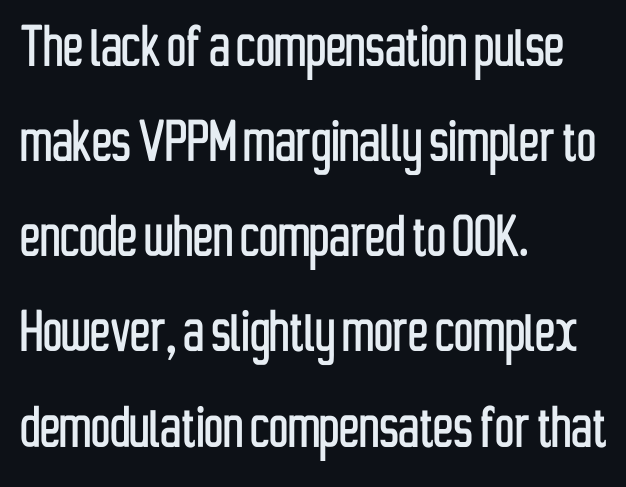
Q: Is the text italic (slanted)? A: No, it is upright.
Q: Is the typeface a serif or a sans-serif typeface? A: Sans-serif.
Q: Is the text underlined? A: No.
Q: How is the paragraph aligned? A: Left-aligned.
Q: Is the spacing between letters normal or unusually wide? A: Normal.
Q: Is the spacing between lines tight, normal or loose? A: Normal.
Q: Width (condensed, normal, or wide)? A: Condensed.
Q: Stroke contrast? A: Low.
Q: x-height? A: Medium.
Q: Monospaced? A: No.
